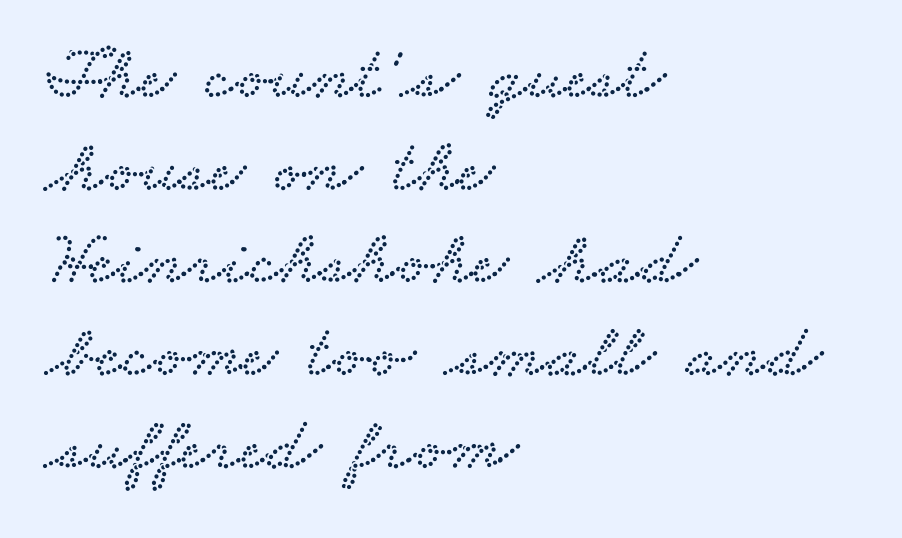
A typesetter would call this proportional, since set widths differ per character. Only glyphs here, with clear space below each row. Notice how the passage keeps a crisp vertical edge on the left only. You could call the tracking neutral — neither tight nor loose. In terms of letterform style, serifs are clearly present.
